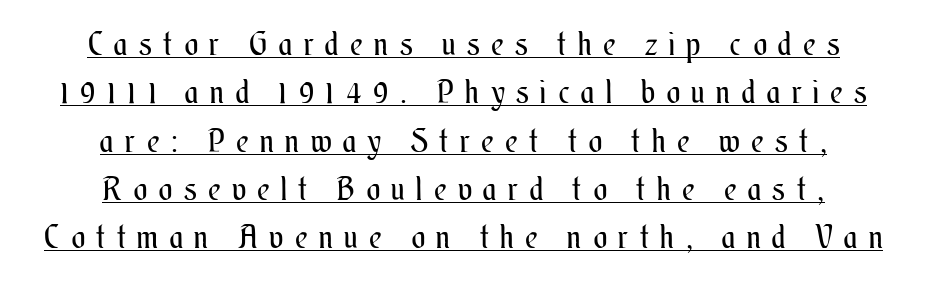
Between one letter and the next there's a generous, obvious gap. The paragraph has two soft edges and a firm central axis. Ascenders rise straight up at ninety degrees. Compared with undecorated copy, this sample adds a rule below the words. The cut favours lightness, reaching ordinary text weight at its darkest.
